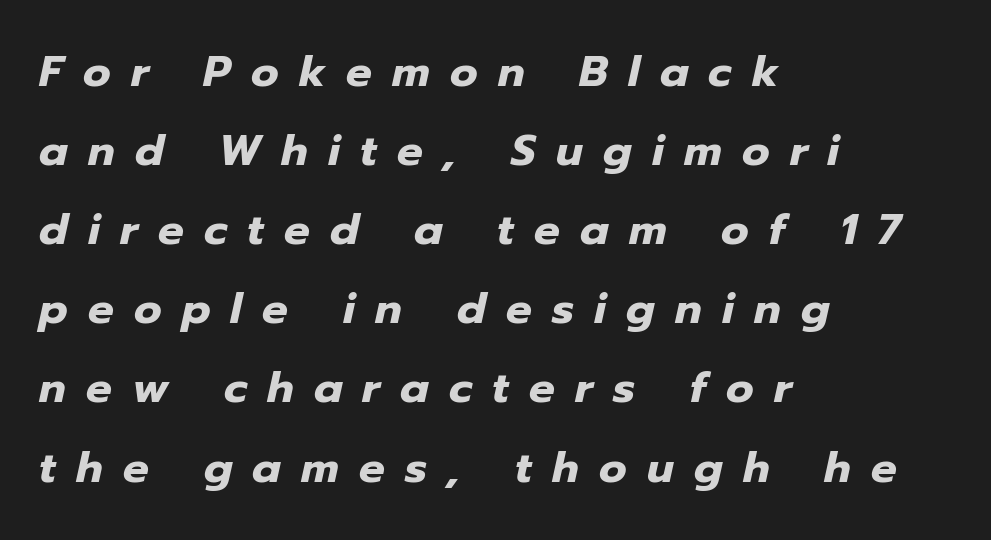
Q: Is the text bold? A: Yes.
Q: Is the text italic (slanted)? A: Yes, it leans right by about 12 degrees.
Q: Is the text underlined? A: No.
Q: How is the paragraph aligned? A: Left-aligned.
Q: Is the spacing between letters normal or unusually wide? A: Unusually wide.
Q: Width (condensed, normal, or wide)? A: Normal.
Q: Stroke contrast? A: Low.
Q: x-height? A: Medium.
Q: Monospaced? A: No.
